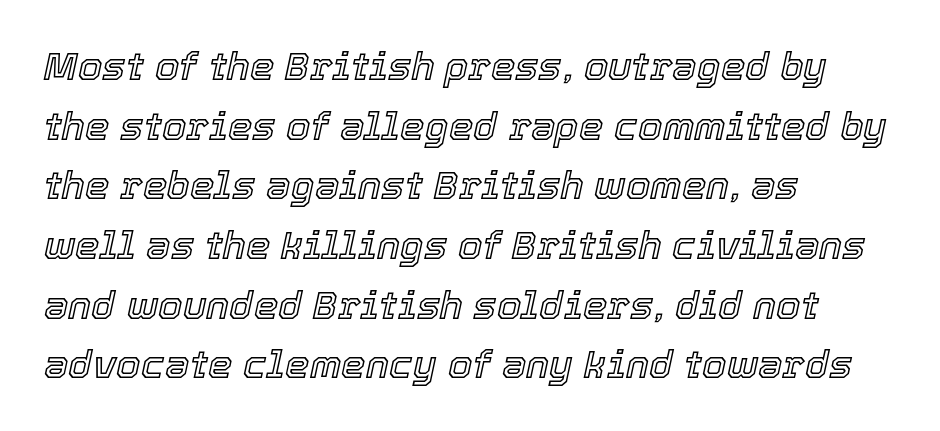
Q: Is the text italic (slanted)? A: Yes, it leans right by about 12 degrees.
Q: Is the text underlined? A: No.
Q: How is the paragraph aligned? A: Left-aligned.
Q: Is the spacing between letters normal or unusually wide? A: Normal.
Q: Is the spacing between lines tight, normal or loose? A: Normal.
Q: Width (condensed, normal, or wide)? A: Normal.
Q: x-height? A: Medium.
Q: Monospaced? A: No.
